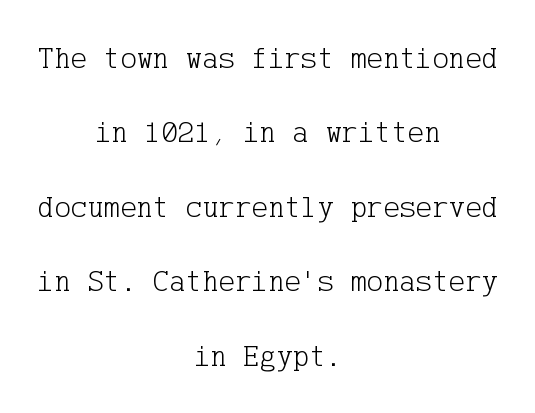
Ordinary non-slanted type is in use. Is the letter spacing exaggerated? No — it looks like the ordinary default. Old-style or modern, the face here clearly has serifs. Vertical stems look standard width or narrower in stroke.
